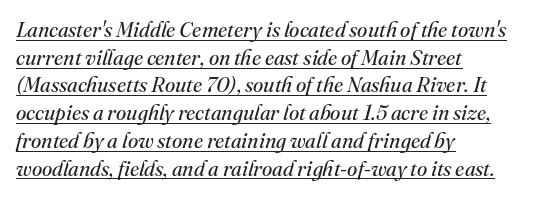
{"italic": "yes", "lean": "right", "slant_degrees": 16, "bold": "no", "underline": "yes", "align": "left", "line_spacing": "normal", "line_spacing_ratio": 1.32, "letter_spacing": "normal", "letter_spacing_em": 0.0, "glyph_px": 21}
